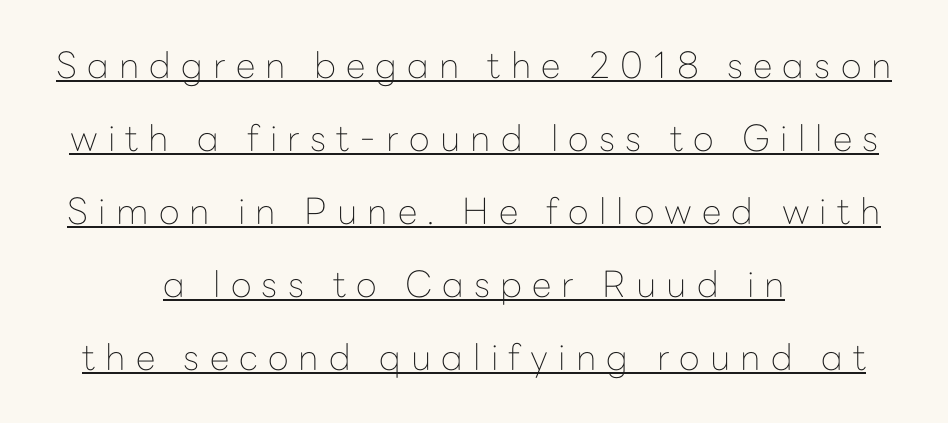
There is plenty of visible air inserted between adjacent glyphs. This sample uses a sans-serif face. Notice how a bar underscores the lettering throughout. Heft: none added — not bold. Upright lettering throughout.
